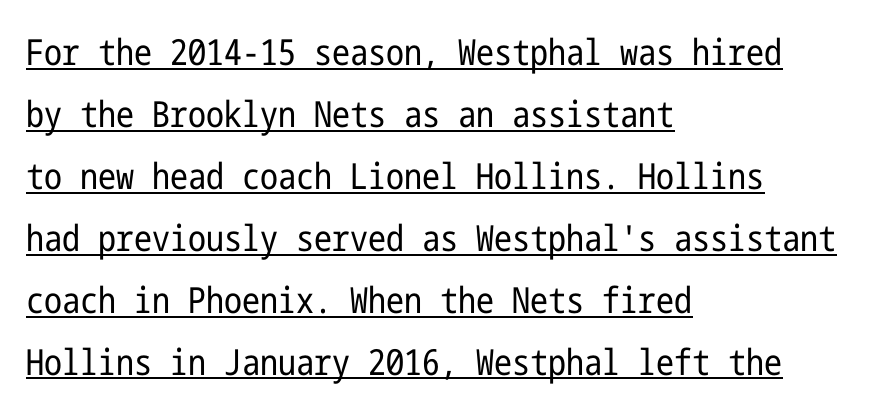
The image shows 36 px regular-weight, condensed sans-serif type, upright; set left-aligned, line spacing 1.72x, normal letter spacing, underlined; low stroke contrast and a medium x-height.
